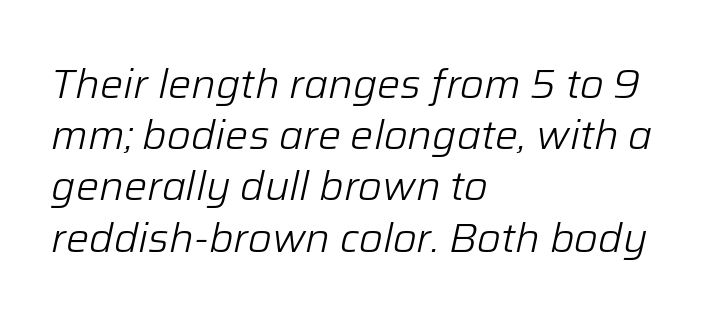
{"italic": "yes", "lean": "right", "slant_degrees": 12, "bold": "no", "weight": "light", "width": "normal", "stroke_contrast": "low", "x_height": "medium", "monospaced": "no", "underline": "no", "align": "left", "line_spacing": "normal", "line_spacing_ratio": 1.25, "letter_spacing": "normal", "letter_spacing_em": 0.0, "glyph_px": 41}
